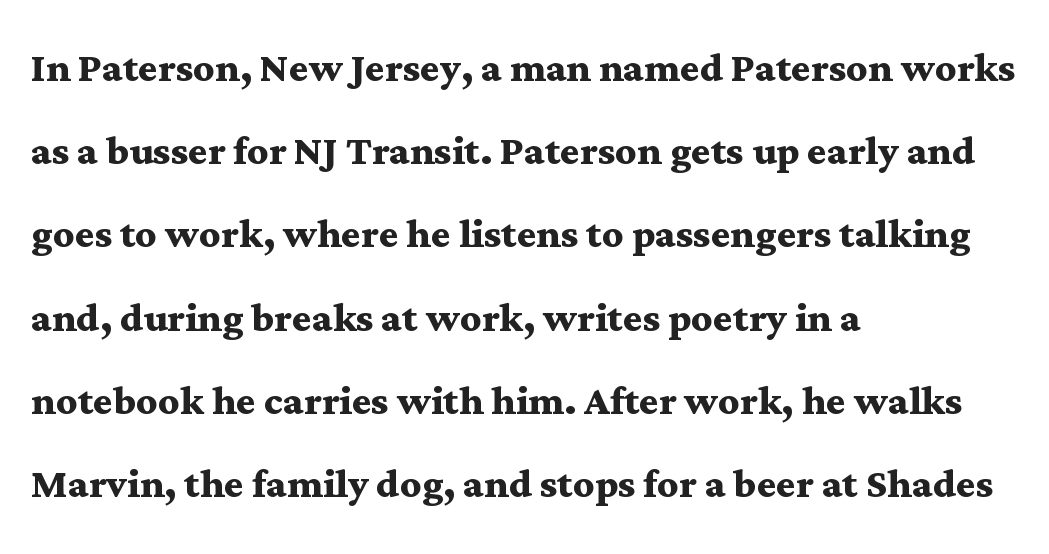
How are the letters spaced? Ordinarily, with no added tracking. A full-strength bold gives these letters their thick strokes. Observe the serifs anchoring each vertical stroke in this sample. These lines are rendered in a variable-pitch font.
